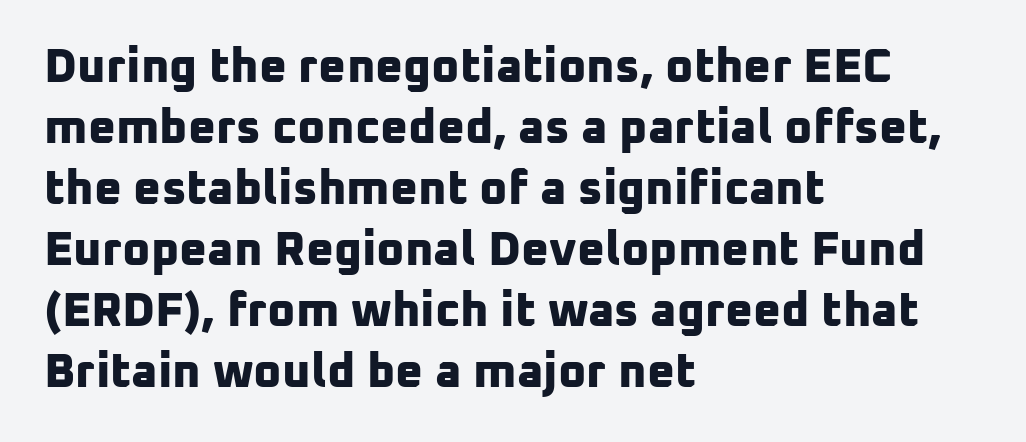
Q: Is the text bold? A: Yes.
Q: Is the typeface a serif or a sans-serif typeface? A: Sans-serif.
Q: Is the text underlined? A: No.
Q: How is the paragraph aligned? A: Left-aligned.
Q: Is the spacing between letters normal or unusually wide? A: Normal.
Q: Is the spacing between lines tight, normal or loose? A: Normal.
Q: Width (condensed, normal, or wide)? A: Normal.
Q: Stroke contrast? A: Low.
Q: x-height? A: Medium.
Q: Monospaced? A: No.
